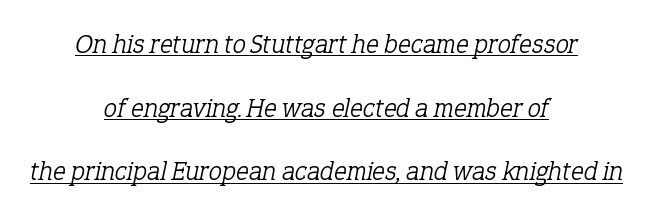
You could call the tracking neutral — neither tight nor loose. These lines were composed using italics. The string is rendered with underlining switched on. Is the block centered? Yes — each line is placed symmetrically about the middle.
